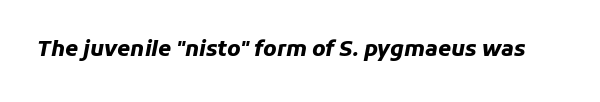
The image shows 21 px bold type, italic (leaning right); set normal letter spacing, not underlined.
